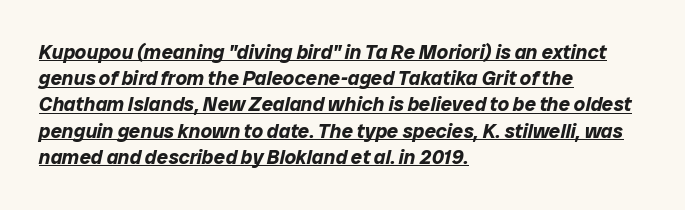
The image shows 20 px bold type, italic (leaning right); set left-aligned, normal line spacing (1.31x), normal letter spacing, underlined.
